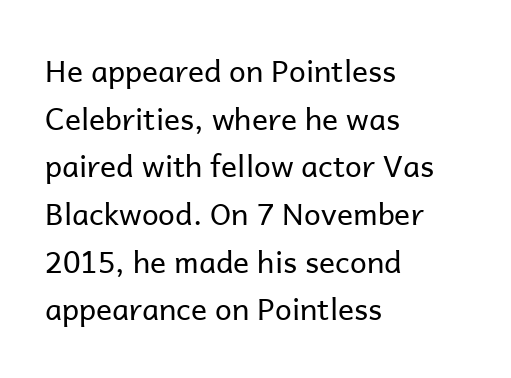
{"serif": "no", "italic": "no", "bold": "no", "weight": "regular", "width": "normal", "stroke_contrast": "low", "x_height": "medium", "monospaced": "no", "underline": "no", "align": "left", "line_spacing": "normal", "line_spacing_ratio": 1.59, "letter_spacing": "normal", "letter_spacing_em": 0.0, "glyph_px": 30}
